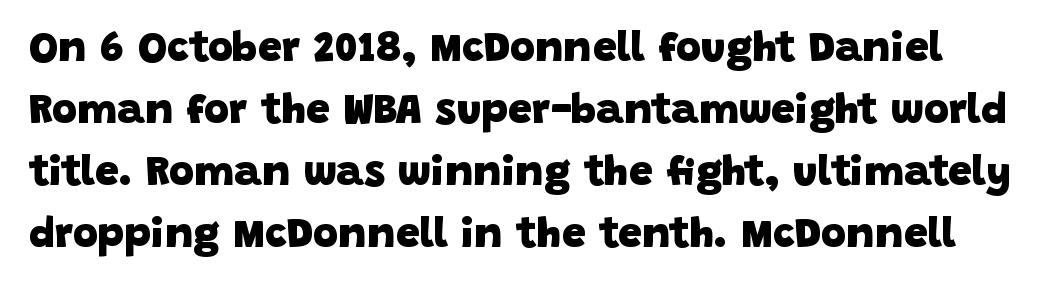
{"serif": "no", "bold": "yes", "weight": "heavy", "width": "normal", "stroke_contrast": "low", "x_height": "large", "monospaced": "no", "underline": "no", "line_spacing": "normal", "line_spacing_ratio": 1.44, "letter_spacing": "normal", "letter_spacing_em": 0.0, "glyph_px": 43}
